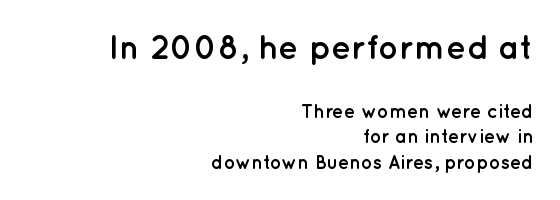
The image shows 34 px semibold sans-serif type, upright; set right-aligned, normal line spacing (1.34x), normal letter spacing, not underlined; the first (top) block is 1.79x larger; low stroke contrast and a medium x-height.
